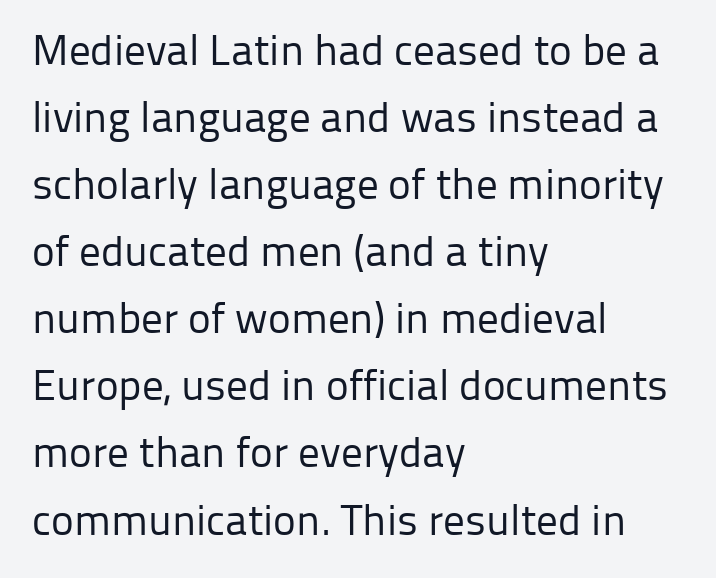
The image shows 43 px regular-weight sans-serif type, upright; set left-aligned, normal line spacing (1.56x), normal letter spacing, not underlined; low stroke contrast and a medium x-height.
